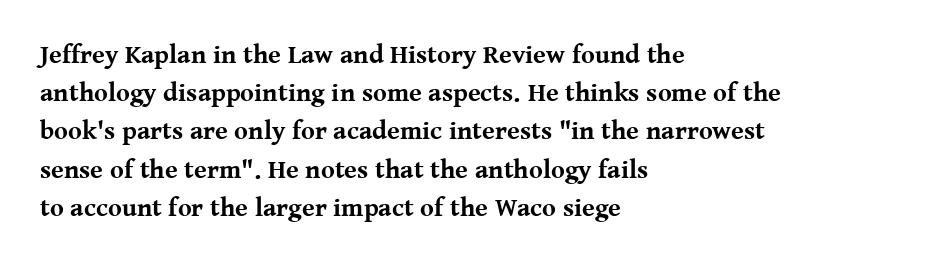
{"italic": "no", "bold": "yes", "underline": "no", "align": "left", "line_spacing": "normal", "line_spacing_ratio": 1.47, "letter_spacing": "normal", "letter_spacing_em": 0.0, "glyph_px": 26}
